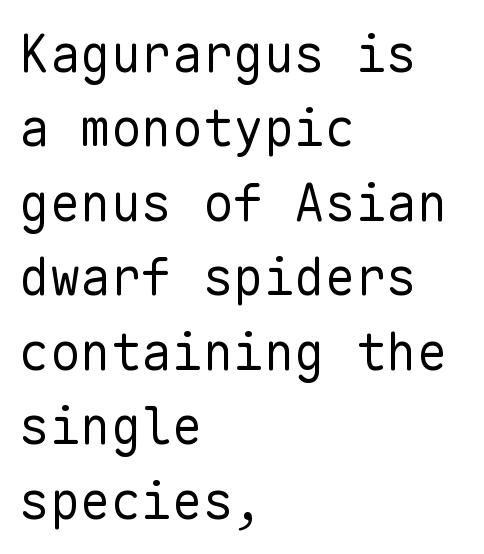
Heaviness? Minimal to ordinary, like unemphasized prose. Each word holds together tightly as a unit, with standard inter-letter gaps. Do the characters align in a grid? Yes, the font is monospaced. A sans-serif font was chosen for this passage. Leftover space on each line is placed entirely after the last word. Whoever set this chose a conventional vertical rhythm.
